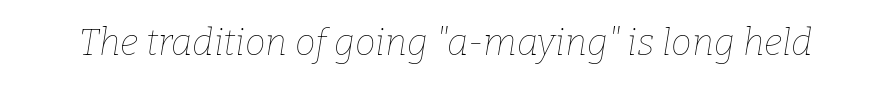
The image shows 37 px thin type, italic (leaning right); set normal letter spacing, not underlined; low stroke contrast and a medium x-height.
